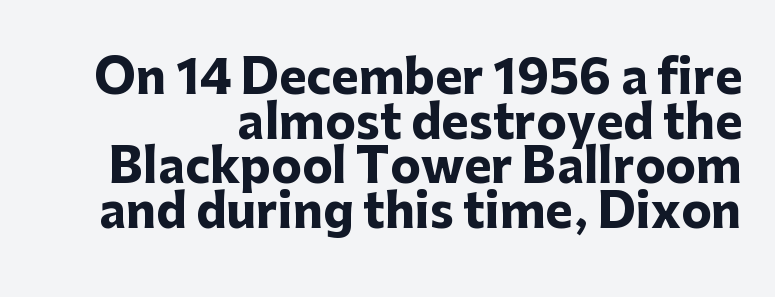
Q: Is the text bold? A: Yes.
Q: Is the text italic (slanted)? A: No, it is upright.
Q: Is the typeface a serif or a sans-serif typeface? A: Sans-serif.
Q: Is the text underlined? A: No.
Q: How is the paragraph aligned? A: Right-aligned.
Q: Is the spacing between letters normal or unusually wide? A: Normal.
Q: Is the spacing between lines tight, normal or loose? A: Tight.
Q: Width (condensed, normal, or wide)? A: Normal.
Q: Stroke contrast? A: Low.
Q: x-height? A: Medium.
Q: Monospaced? A: No.
